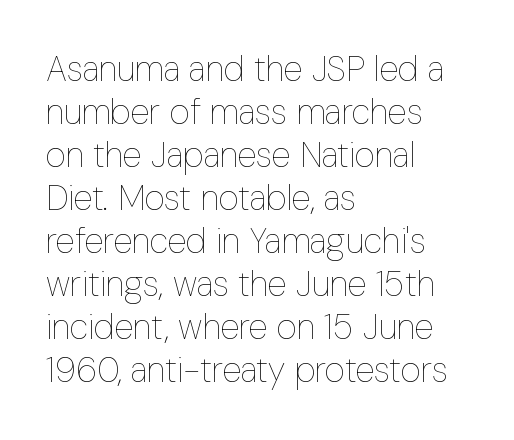
The image shows 35 px thin, condensed type, upright; set left-aligned, line spacing 1.23x, normal letter spacing, not underlined; low stroke contrast and a medium x-height.
